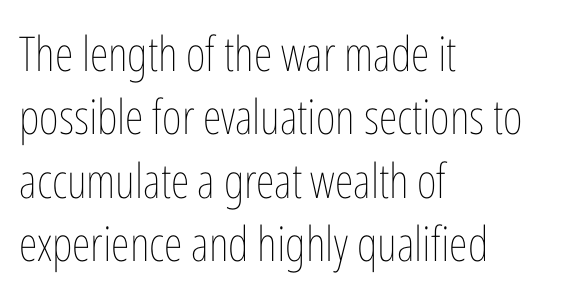
{"italic": "no", "bold": "no", "weight": "thin", "width": "condensed", "stroke_contrast": "low", "x_height": "medium", "monospaced": "no", "underline": "no", "align": "left", "line_spacing": "normal", "line_spacing_ratio": 1.32, "letter_spacing": "normal", "letter_spacing_em": 0.0, "glyph_px": 48}
